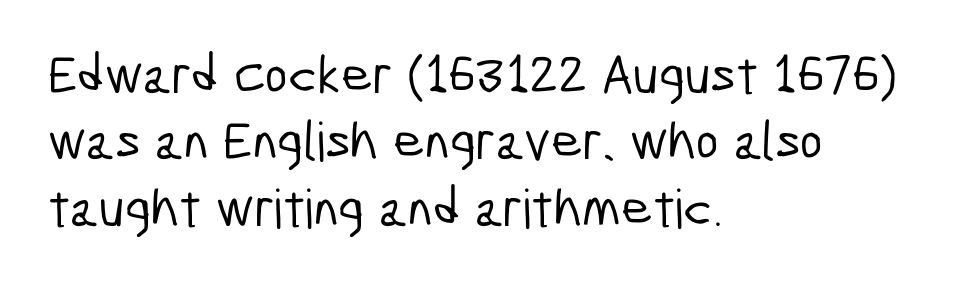
The image shows 54 px condensed sans-serif type; set left-aligned, line spacing 1.23x, normal letter spacing, not underlined; low stroke contrast and a medium x-height.
